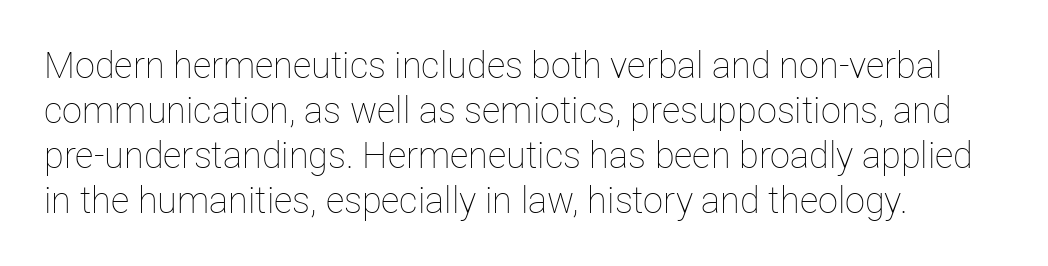
Teacher's note: observe the even left margin — that is flush-left alignment. Honestly, the letter spacing is just normal — you wouldn't notice it. The leading is moderate, giving the passage an even texture. The glyphs are unaccompanied by any horizontal stroke below them. This sample has the flowing, uneven cadence of proportional lettering.
